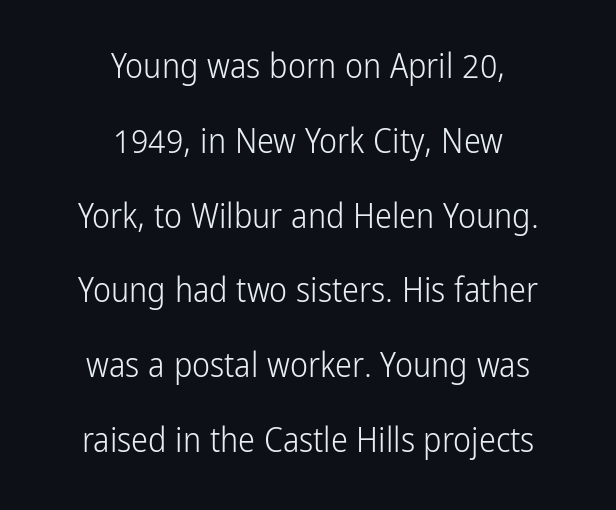
Q: Is the text bold? A: No.
Q: Is the text italic (slanted)? A: No, it is upright.
Q: Is the typeface a serif or a sans-serif typeface? A: Sans-serif.
Q: Is the text underlined? A: No.
Q: How is the paragraph aligned? A: Centered.
Q: Is the spacing between letters normal or unusually wide? A: Normal.
Q: Is the spacing between lines tight, normal or loose? A: Loose.
Q: Width (condensed, normal, or wide)? A: Condensed.
Q: Stroke contrast? A: Low.
Q: x-height? A: Medium.
Q: Monospaced? A: No.
